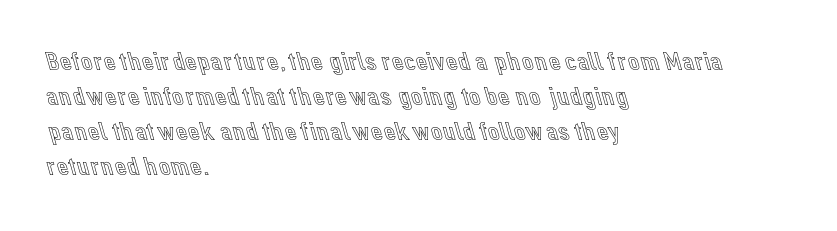
{"underline": "no", "align": "left", "line_spacing": "normal", "line_spacing_ratio": 1.35, "letter_spacing": "normal", "letter_spacing_em": 0.0, "glyph_px": 26}
